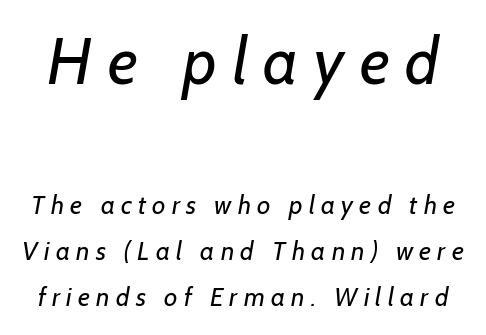
The image shows 65 px regular-weight sans-serif type; set line spacing 1.77x, unusually wide letter spacing (+0.24 em), not underlined; the first (top) block is 2.5x larger; low stroke contrast and a medium x-height.
